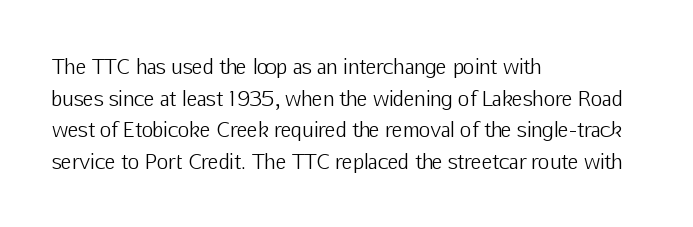
{"italic": "no", "bold": "no", "underline": "no", "align": "left", "line_spacing": "normal", "line_spacing_ratio": 1.58, "letter_spacing": "normal", "letter_spacing_em": 0.0, "glyph_px": 20}
